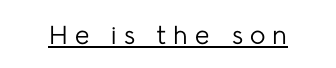
Q: Is the text bold? A: No.
Q: Is the text italic (slanted)? A: No, it is upright.
Q: Is the text underlined? A: Yes.
Q: Is the spacing between letters normal or unusually wide? A: Unusually wide.
